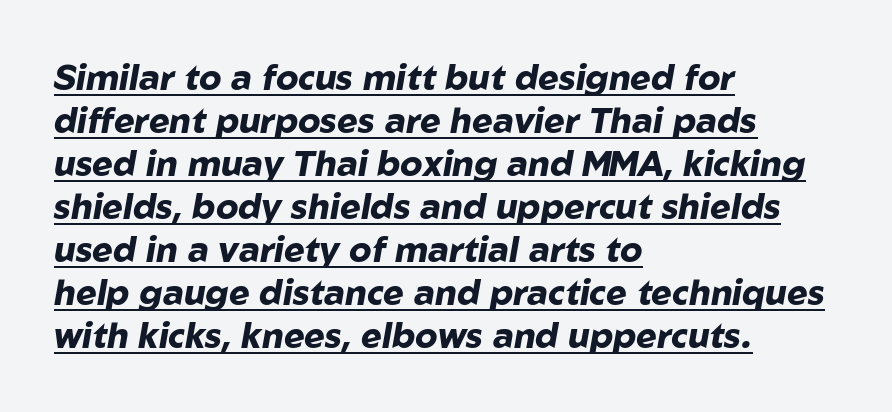
Emphasis is given by a line drawn under the lettering. The passage shown is typed in a proportional face where columns would drift. The tracking reads as untouched default to a designer's eye. The specimen reads as italic at a glance.
